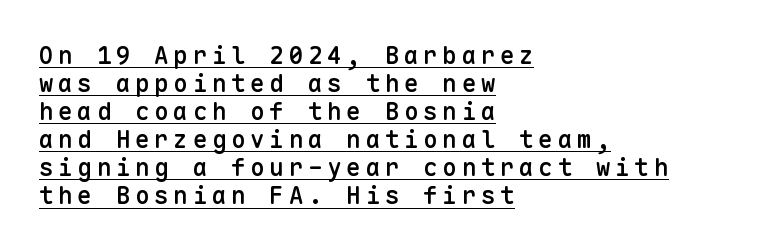
{"italic": "no", "bold": "semi", "underline": "yes", "align": "left", "line_spacing_ratio": 1.17, "letter_spacing": "wide", "letter_spacing_em": 0.2, "glyph_px": 24}
